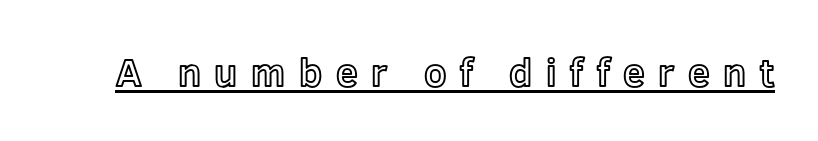
{"italic": "no", "width": "normal", "x_height": "medium", "monospaced": "no", "underline": "yes", "letter_spacing": "wide", "letter_spacing_em": 0.35, "glyph_px": 39}
